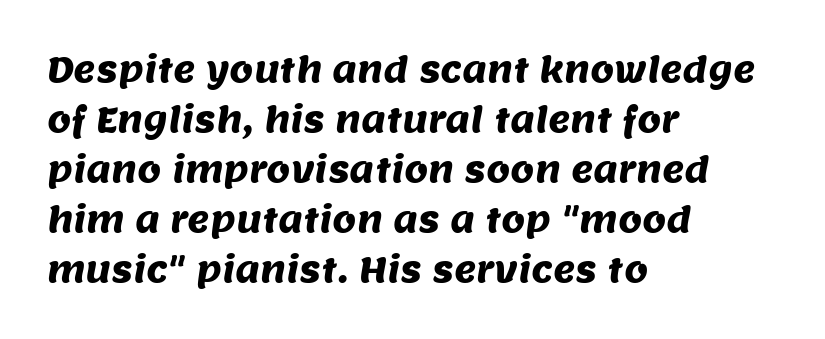
{"serif": "no", "width": "normal", "stroke_contrast": "medium", "x_height": "large", "monospaced": "no", "underline": "no", "align": "left", "line_spacing": "normal", "line_spacing_ratio": 1.47, "letter_spacing": "normal", "letter_spacing_em": 0.0, "glyph_px": 34}
